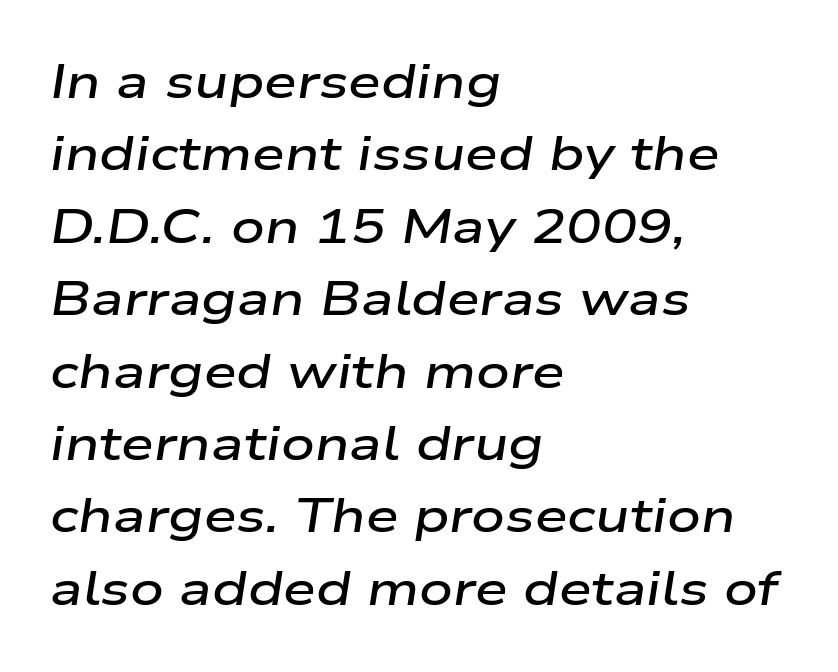
Q: Is the text bold? A: Semi-bold.
Q: Is the text italic (slanted)? A: Yes, it leans right by about 9 degrees.
Q: Is the text underlined? A: No.
Q: How is the paragraph aligned? A: Left-aligned.
Q: Is the spacing between letters normal or unusually wide? A: Normal.
Q: Is the spacing between lines tight, normal or loose? A: Normal.
Q: Width (condensed, normal, or wide)? A: Wide.
Q: Stroke contrast? A: Low.
Q: x-height? A: Medium.
Q: Monospaced? A: No.
